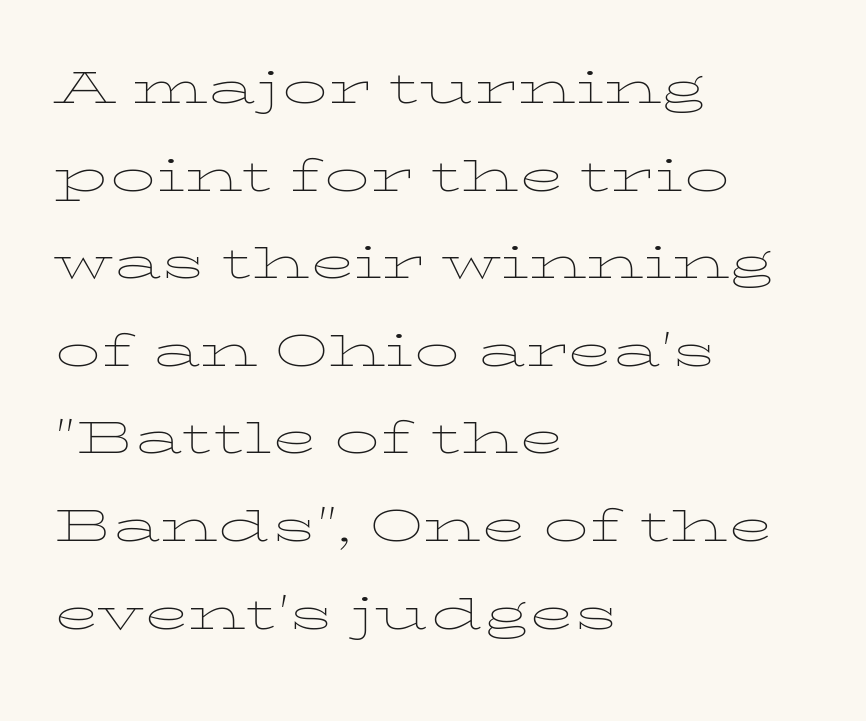
Q: Is the text bold? A: No.
Q: Is the text italic (slanted)? A: No, it is upright.
Q: Is the text underlined? A: No.
Q: How is the paragraph aligned? A: Left-aligned.
Q: Is the spacing between letters normal or unusually wide? A: Normal.
Q: Is the spacing between lines tight, normal or loose? A: Normal.
Q: Width (condensed, normal, or wide)? A: Wide.
Q: Stroke contrast? A: Low.
Q: x-height? A: Medium.
Q: Monospaced? A: No.
